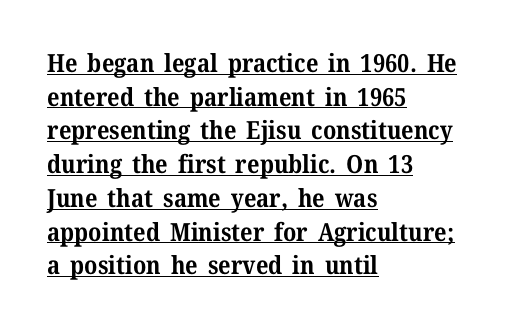
Observe the ordinary spacing: letters are neighbours, not strangers. The words here are underlined. This is the regular roman posture of the typeface. This sample keeps an unexceptional amount of space between lines. The typesetter chose a ragged-right arrangement here.
